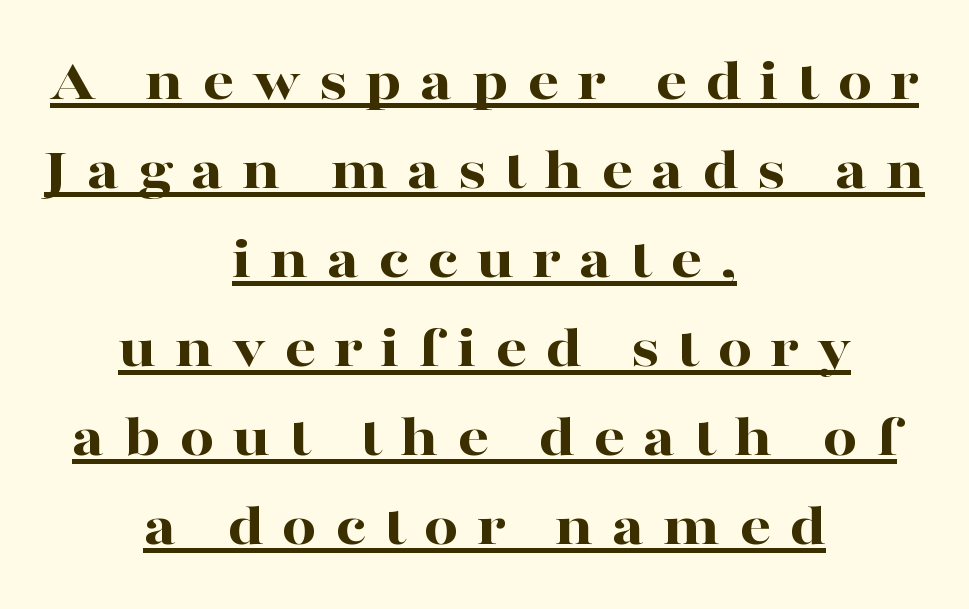
Q: Is the text bold? A: Yes.
Q: Is the text italic (slanted)? A: No, it is upright.
Q: Is the typeface a serif or a sans-serif typeface? A: Serif.
Q: Is the text underlined? A: Yes.
Q: How is the paragraph aligned? A: Centered.
Q: Is the spacing between letters normal or unusually wide? A: Unusually wide.
Q: Is the spacing between lines tight, normal or loose? A: Normal.
Q: Width (condensed, normal, or wide)? A: Wide.
Q: Stroke contrast? A: High.
Q: x-height? A: Medium.
Q: Monospaced? A: No.
